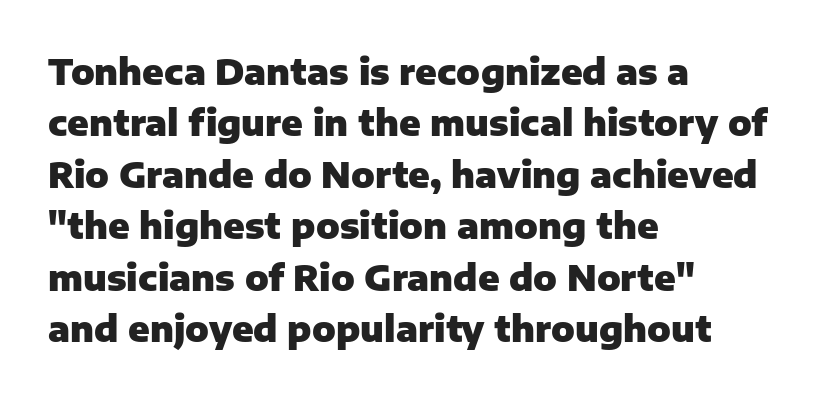
Each letter's strokes conclude bluntly, with no projecting serifs. Do the characters align in a grid? No, the font is proportional. The paragraph shown leans on its left margin. Each word holds together tightly as a unit, with standard inter-letter gaps. Unmarked baselines from the first word to the last. Quick note: not italic, upright.
